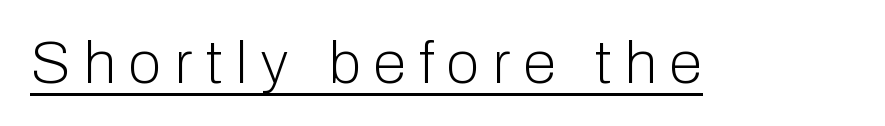
The image shows 60 px light sans-serif type, upright; set unusually wide letter spacing (+0.22 em), underlined; low stroke contrast and a medium x-height.
